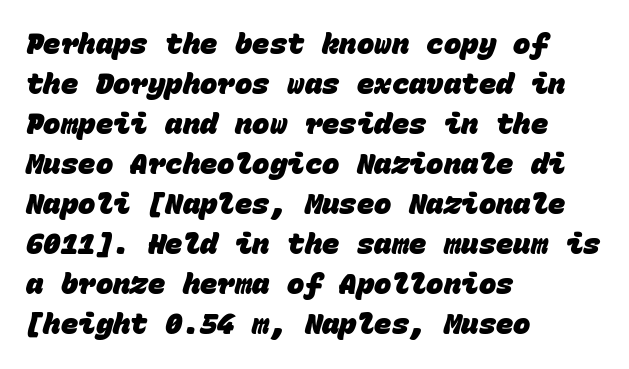
The image shows 29 px heavy sans-serif type, monospaced; set left-aligned, normal line spacing (1.38x), normal letter spacing, not underlined; low stroke contrast and a large x-height.
